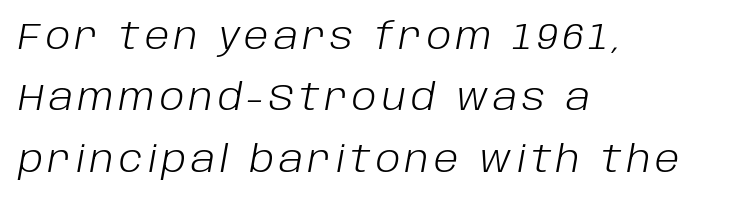
Proportional: the letters do not fall into vertical columns. A clean baseline with only descenders dipping below it. A light-to-regular cut is what we see here. One-word summary of the alignment: left. Is there much room between lines? A standard amount, neither cramped nor airy. A typesetter would mark this as italic.
